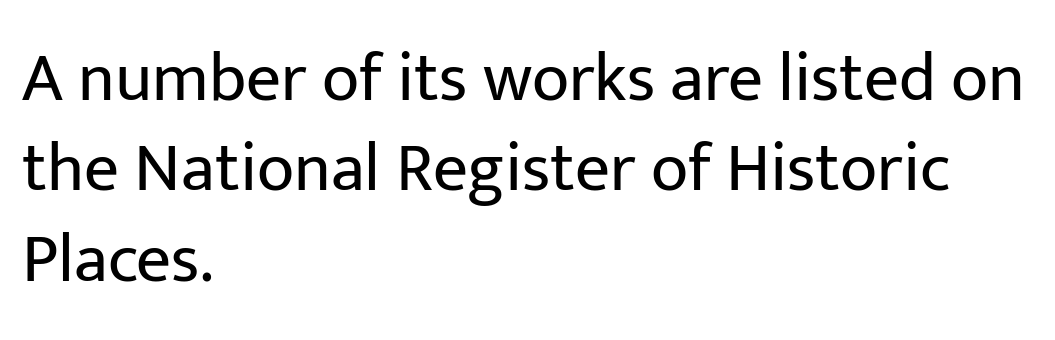
Q: Is the text bold? A: No.
Q: Is the text italic (slanted)? A: No, it is upright.
Q: Is the typeface a serif or a sans-serif typeface? A: Sans-serif.
Q: Is the text underlined? A: No.
Q: How is the paragraph aligned? A: Left-aligned.
Q: Is the spacing between letters normal or unusually wide? A: Normal.
Q: Is the spacing between lines tight, normal or loose? A: Normal.
Q: Width (condensed, normal, or wide)? A: Normal.
Q: Stroke contrast? A: Low.
Q: x-height? A: Medium.
Q: Monospaced? A: No.
